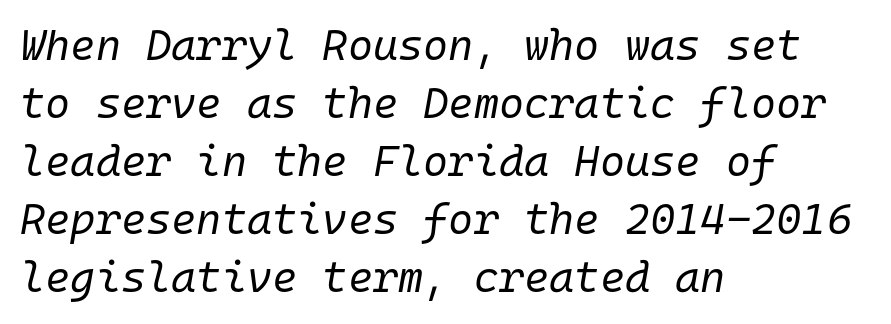
The image shows 43 px regular-weight type, italic (leaning right), monospaced; set left-aligned, normal line spacing (1.35x), normal letter spacing, not underlined; low stroke contrast and a medium x-height.
